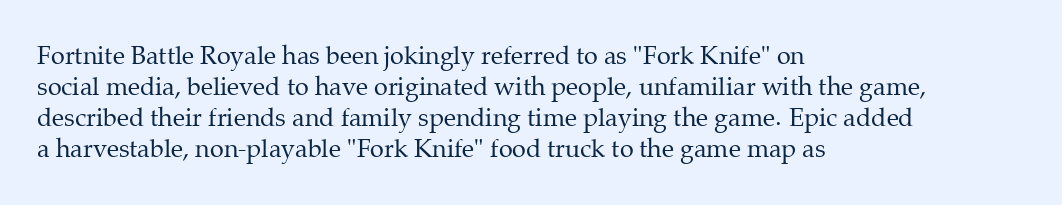
{"italic": "no", "bold": "no", "underline": "no", "align": "left", "line_spacing_ratio": 1.24, "letter_spacing": "normal", "letter_spacing_em": 0.0, "glyph_px": 25}
